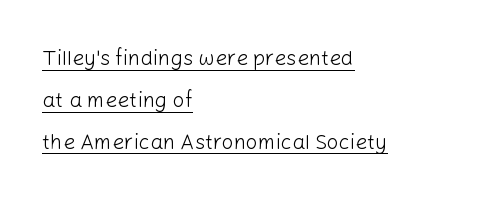
Q: Is the text bold? A: No.
Q: Is the text italic (slanted)? A: No, it is upright.
Q: Is the text underlined? A: Yes.
Q: How is the paragraph aligned? A: Left-aligned.
Q: Is the spacing between letters normal or unusually wide? A: Normal.
Q: Is the spacing between lines tight, normal or loose? A: Loose.
